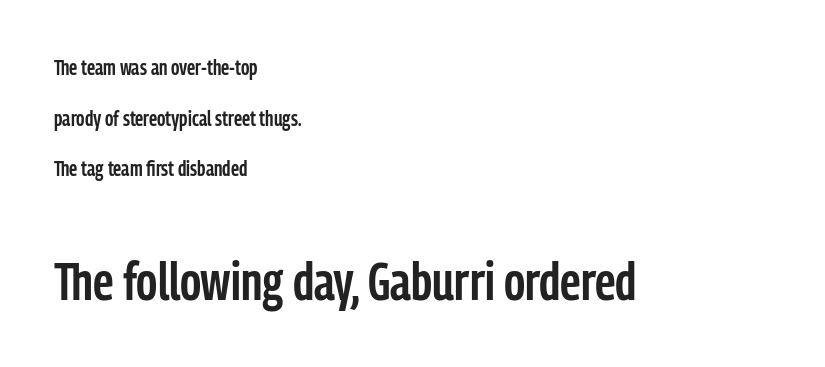
Nothing sits at the stroke ends, so this counts as sans-serif. Rows of type keep a wide berth in the vertical direction. Underline: absent. The letters advance in unequal steps, a hallmark of proportional type.
